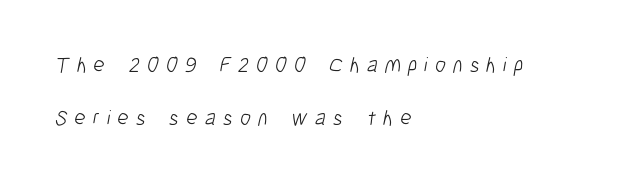
Q: Is the text bold? A: No.
Q: Is the text underlined? A: No.
Q: How is the paragraph aligned? A: Left-aligned.
Q: Is the spacing between letters normal or unusually wide? A: Unusually wide.
Q: Is the spacing between lines tight, normal or loose? A: Loose.
